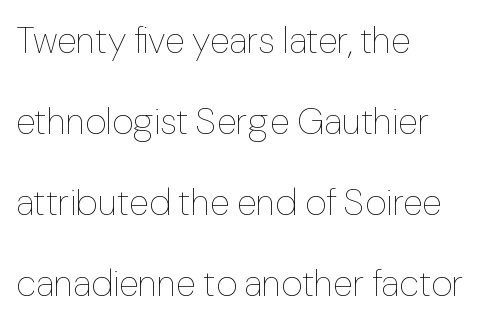
The image shows 37 px thin type, upright; set left-aligned, loose line spacing (2.19x), normal letter spacing, not underlined; low stroke contrast and a medium x-height.
